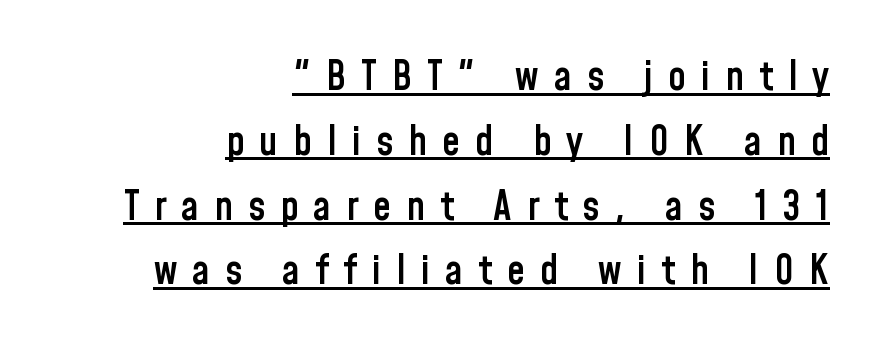
{"serif": "no", "italic": "no", "bold": "semi", "weight": "semibold", "width": "condensed", "stroke_contrast": "low", "x_height": "medium", "monospaced": "no", "underline": "yes", "align": "right", "line_spacing": "normal", "line_spacing_ratio": 1.62, "letter_spacing": "wide", "letter_spacing_em": 0.38, "glyph_px": 40}
